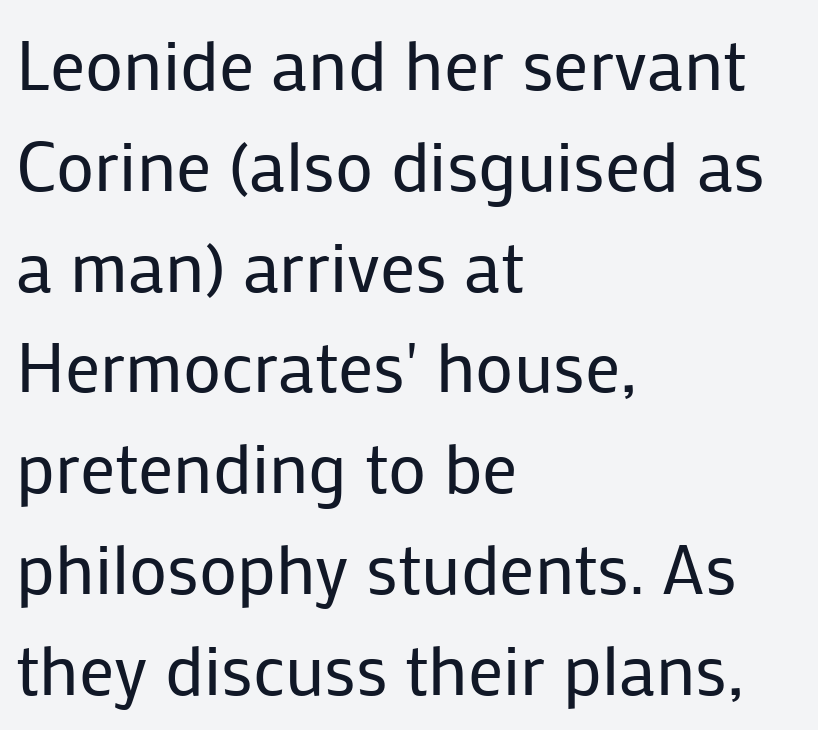
Q: Is the text bold? A: No.
Q: Is the text italic (slanted)? A: No, it is upright.
Q: Is the typeface a serif or a sans-serif typeface? A: Sans-serif.
Q: Is the text underlined? A: No.
Q: How is the paragraph aligned? A: Left-aligned.
Q: Is the spacing between letters normal or unusually wide? A: Normal.
Q: Is the spacing between lines tight, normal or loose? A: Normal.
Q: Width (condensed, normal, or wide)? A: Normal.
Q: Stroke contrast? A: Low.
Q: x-height? A: Medium.
Q: Monospaced? A: No.
